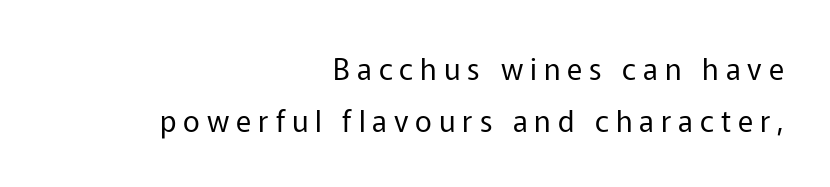
The strokes are not fattened; the text isn't bold. Nothing sits at the stroke ends, so this counts as sans-serif. The rendering uses natural spacing where letterforms have individual widths. Plain, unruled lines of type.
